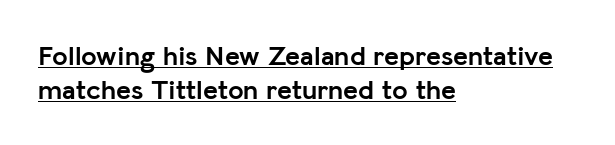
Q: Is the text bold? A: Yes.
Q: Is the text italic (slanted)? A: No, it is upright.
Q: Is the typeface a serif or a sans-serif typeface? A: Sans-serif.
Q: Is the text underlined? A: Yes.
Q: How is the paragraph aligned? A: Left-aligned.
Q: Is the spacing between letters normal or unusually wide? A: Normal.
Q: Width (condensed, normal, or wide)? A: Normal.
Q: Stroke contrast? A: Low.
Q: x-height? A: Medium.
Q: Monospaced? A: No.
